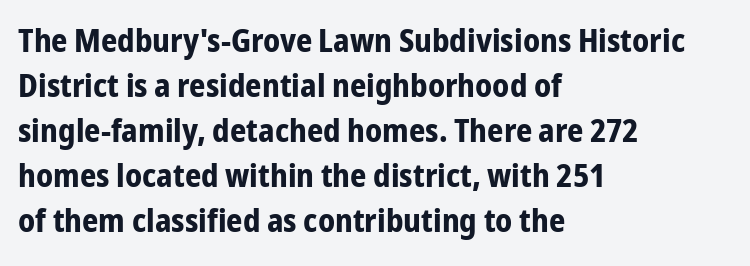
Q: Is the text bold? A: Yes.
Q: Is the text italic (slanted)? A: No, it is upright.
Q: Is the typeface a serif or a sans-serif typeface? A: Sans-serif.
Q: Is the text underlined? A: No.
Q: How is the paragraph aligned? A: Left-aligned.
Q: Is the spacing between letters normal or unusually wide? A: Normal.
Q: Is the spacing between lines tight, normal or loose? A: Normal.
Q: Width (condensed, normal, or wide)? A: Condensed.
Q: Stroke contrast? A: Low.
Q: x-height? A: Medium.
Q: Monospaced? A: No.
